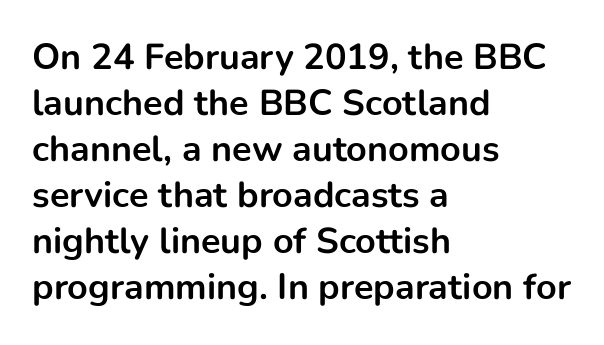
The image shows 36 px bold sans-serif type, upright; set left-aligned, normal line spacing (1.28x), normal letter spacing, not underlined; low stroke contrast and a medium x-height.
